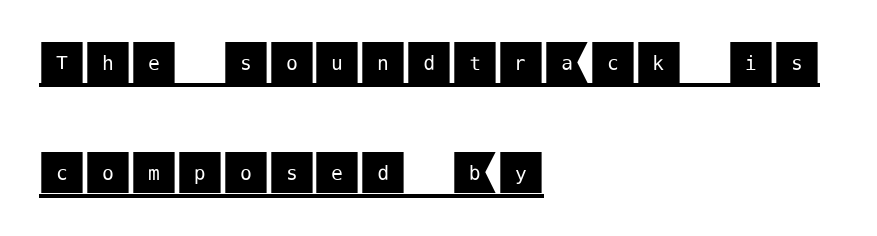
The image shows 47 px sans-serif type, upright; set left-aligned, loose line spacing (2.35x), normal letter spacing, underlined; medium stroke contrast and a large x-height.
